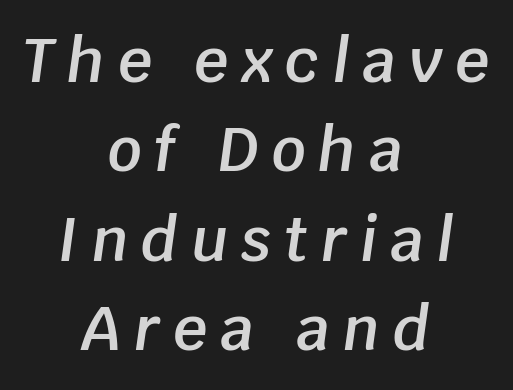
The image shows 60 px semibold type, italic (leaning right); set centered, normal line spacing (1.49x), unusually wide letter spacing (+0.22 em), not underlined; low stroke contrast and a large x-height.
